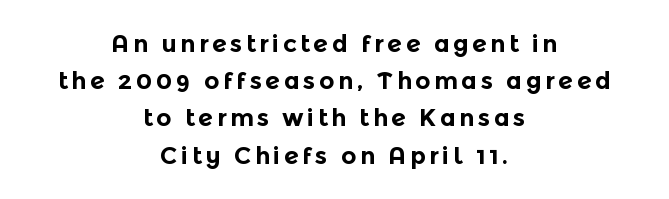
The image shows 24 px bold type, upright; set centered, normal line spacing (1.55x), not underlined.
